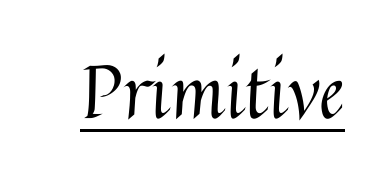
The image shows 74 px regular-weight type; set normal letter spacing, underlined; medium stroke contrast and a medium x-height.
